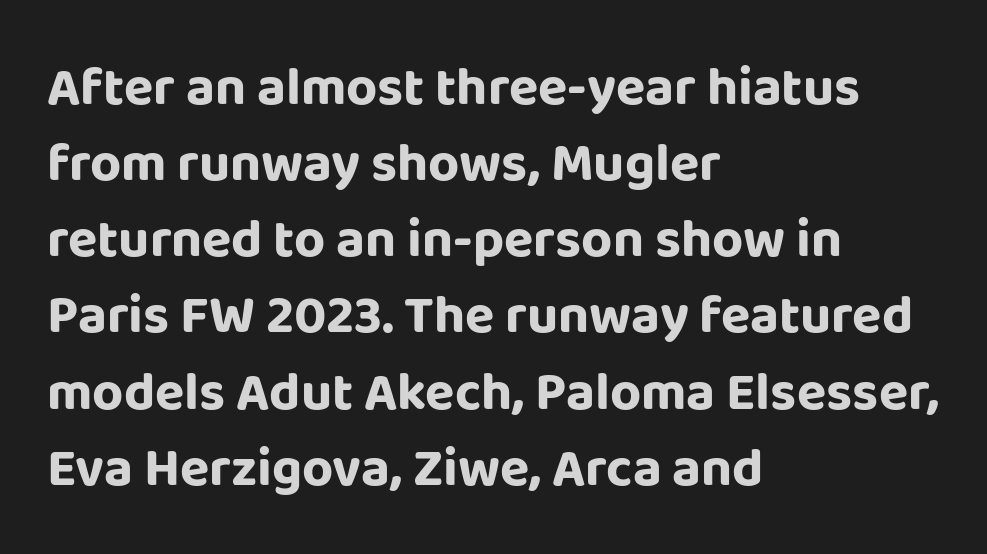
The type sits square on the baseline with zero lean. Honestly, there is no underline to notice here at all. Each new line begins a customary step beneath the previous one. Varying glyph widths throughout — classic text-font behaviour. Spacing between characters is what you'd get straight out of the box. The type family on display is of the sans-serif kind.
